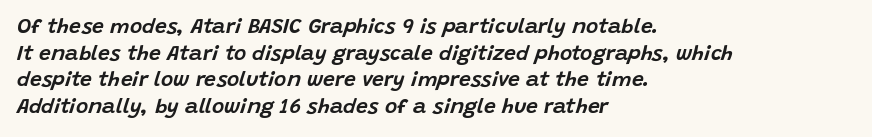
Q: Is the text italic (slanted)? A: Yes, it leans right by about 15 degrees.
Q: Is the text underlined? A: No.
Q: How is the paragraph aligned? A: Left-aligned.
Q: Is the spacing between letters normal or unusually wide? A: Normal.
Q: Is the spacing between lines tight, normal or loose? A: Normal.
